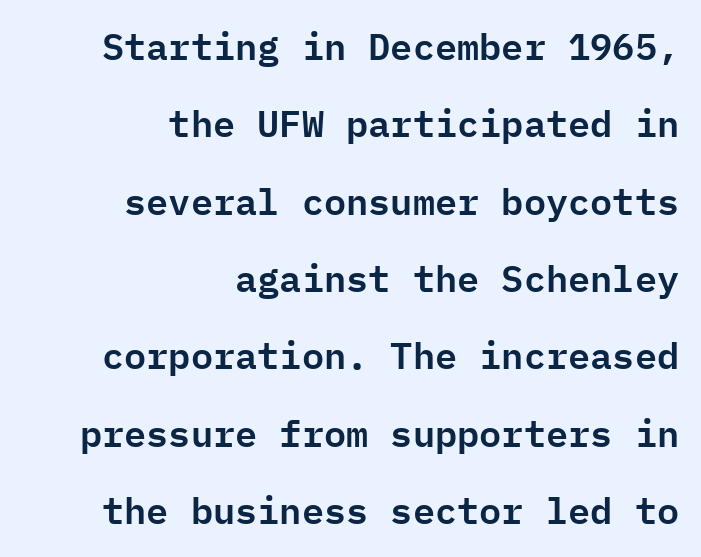
Each new line begins a long way beneath the previous one. The rendering keeps characters at their native spacing. This sample has the even, mechanical cadence of fixed-width lettering. Underline: absent.
